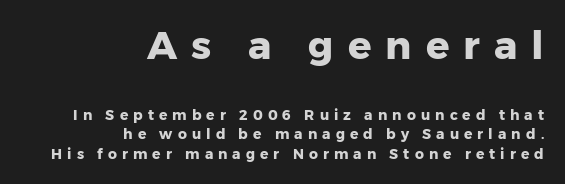
The image shows 39 px heavy sans-serif type, upright; set right-aligned, normal line spacing (1.38x), unusually wide letter spacing (+0.36 em), not underlined; the first (top) block is 2.79x larger; low stroke contrast and a medium x-height.
